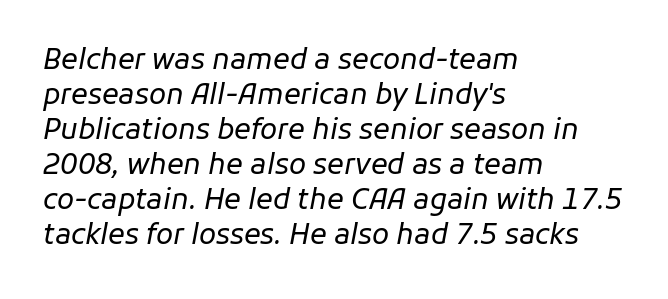
Teacher's note: observe the even left margin — that is flush-left alignment. A typesetter would mark this as italic. Nobody touched the tracking dial on this one. The passage shown stacks its lines at a standard gap. This sample has the flowing, uneven cadence of proportional lettering.
